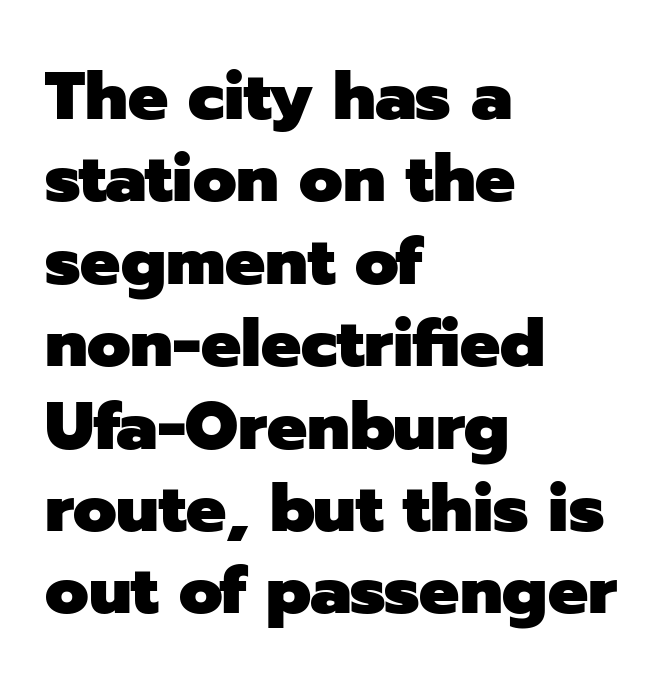
The image shows 67 px heavy sans-serif type, upright; set left-aligned, line spacing 1.23x, normal letter spacing, not underlined; low stroke contrast and a medium x-height.
